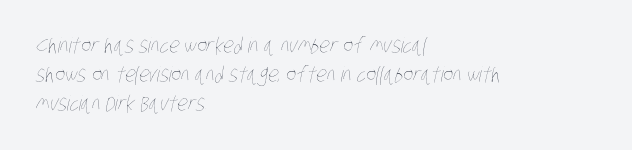
{"bold": "no", "underline": "no", "align": "left", "line_spacing": "normal", "line_spacing_ratio": 1.37, "letter_spacing": "normal", "letter_spacing_em": 0.0, "glyph_px": 21}
